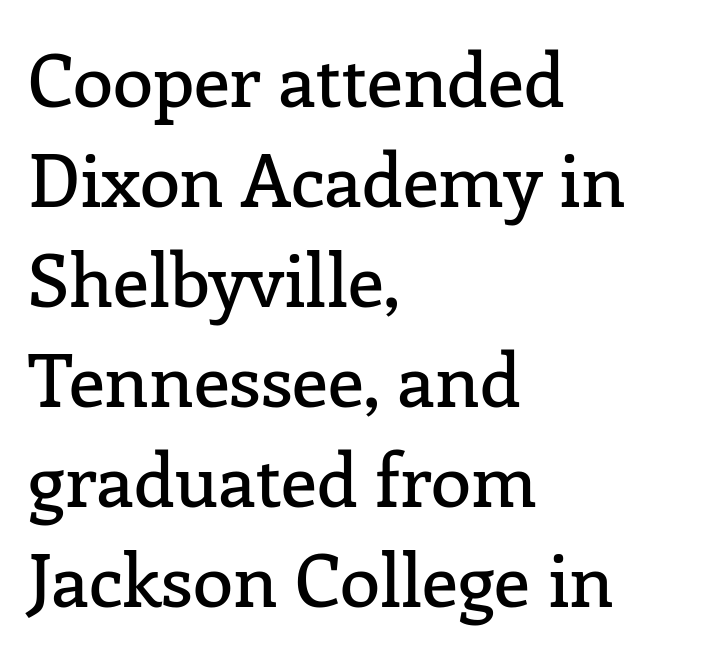
Q: Is the text italic (slanted)? A: No, it is upright.
Q: Is the typeface a serif or a sans-serif typeface? A: Serif.
Q: Is the text underlined? A: No.
Q: How is the paragraph aligned? A: Left-aligned.
Q: Is the spacing between letters normal or unusually wide? A: Normal.
Q: Is the spacing between lines tight, normal or loose? A: Normal.
Q: Width (condensed, normal, or wide)? A: Normal.
Q: Stroke contrast? A: Low.
Q: x-height? A: Medium.
Q: Monospaced? A: No.
